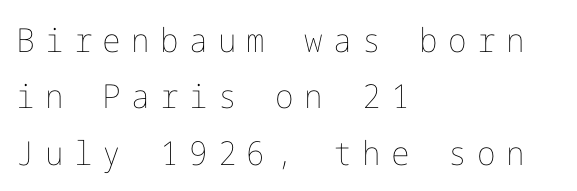
Loose tracking; the words dissolve into strings of separated letters. The lines are quadded left. Italic? Not at all — the glyphs are vertical. This reads as an unemphasized weight, regular at the heaviest.
